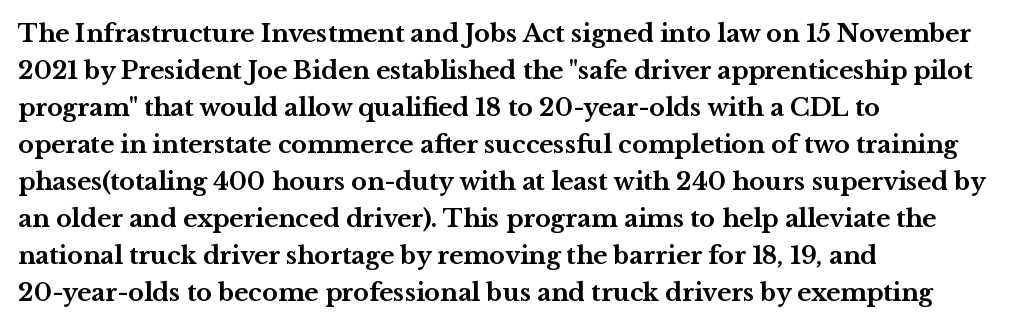
{"italic": "no", "bold": "yes", "underline": "no", "align": "left", "line_spacing": "normal", "line_spacing_ratio": 1.54, "letter_spacing": "normal", "letter_spacing_em": 0.0, "glyph_px": 24}
